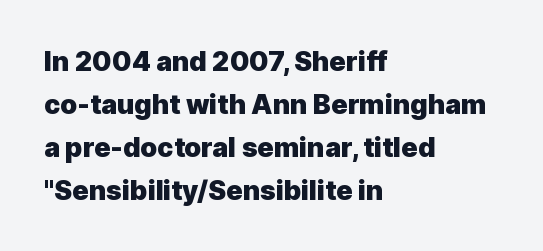
Typesetter's note: full bold, strokes at maximum text heaviness. Quick note: interline space is typical. Compared with a centered layout, this one pins lines to the left instead. Tall strokes in this sample are plumb rather than angled. The tracking reads as untouched default to a designer's eye. Has an underline been added? It has not.
